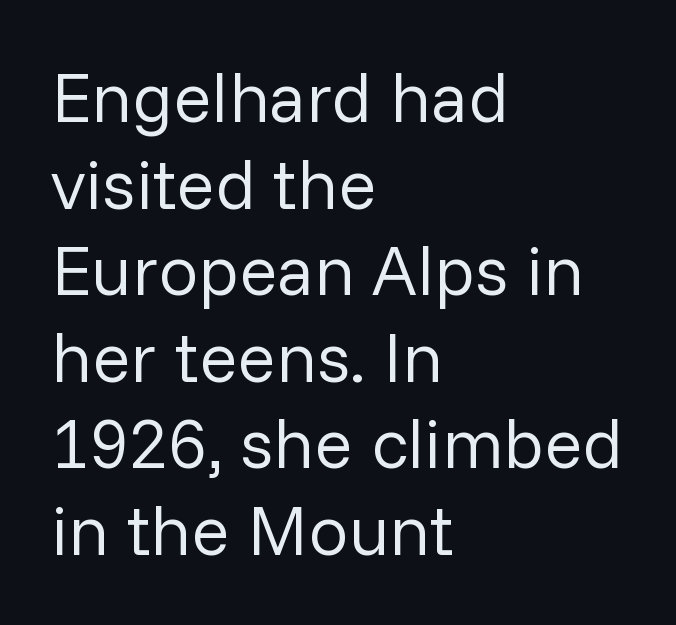
Compared with a typical body face, this is equally light or lighter still. Leftover space on each line is placed entirely after the last word. The baseline area is clear. Is this a sans? Yes — the strokes have no serifs. These lines are rendered in a variable-pitch font.
